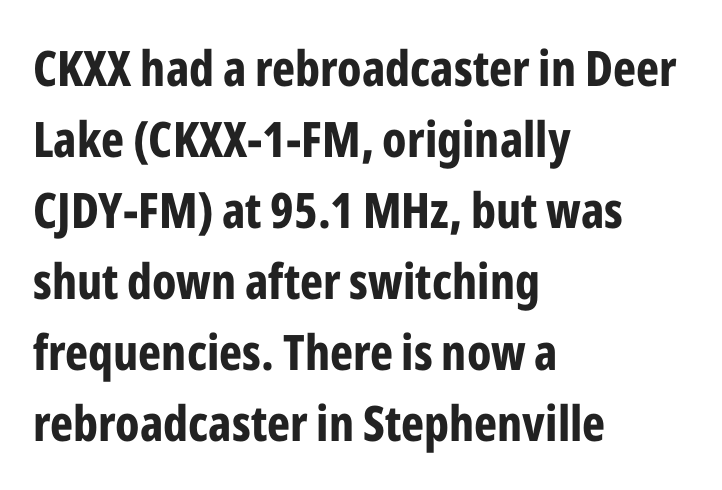
Words float on clear page, feet unadorned. This sample has the flowing, uneven cadence of proportional lettering. Each line starts at the same left margin while the right side varies. Look at the stroke-to-counter ratio: heavy, a bold.
